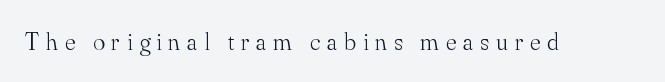
Tracking value appears strongly positive — letters spread wide. The typesetting does not lean heavy: it is not bold. Style check: upright. The area under the type is left untouched.
